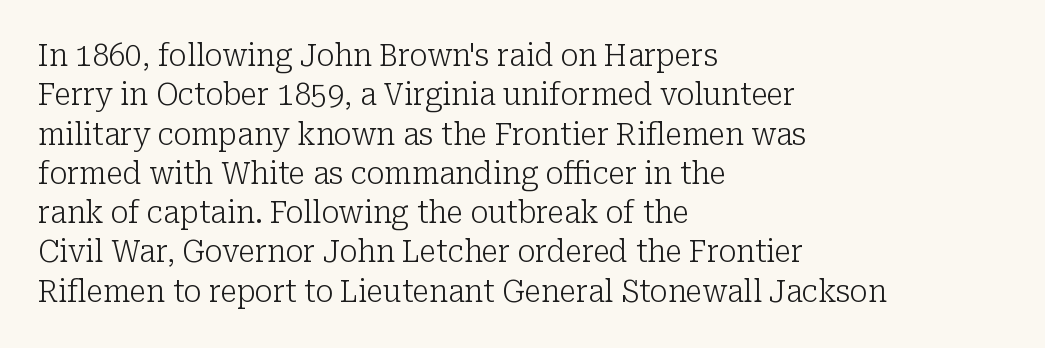
{"serif": "yes", "italic": "no", "bold": "no", "weight": "light", "width": "normal", "stroke_contrast": "low", "x_height": "medium", "monospaced": "no", "underline": "no", "align": "left", "line_spacing": "normal", "line_spacing_ratio": 1.31, "letter_spacing": "normal", "letter_spacing_em": 0.0, "glyph_px": 30}
